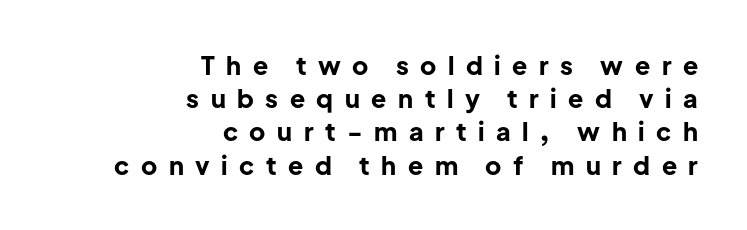
Q: Is the text bold? A: Yes.
Q: Is the text italic (slanted)? A: No, it is upright.
Q: Is the text underlined? A: No.
Q: How is the paragraph aligned? A: Right-aligned.
Q: Is the spacing between letters normal or unusually wide? A: Unusually wide.
Q: Is the spacing between lines tight, normal or loose? A: Normal.
